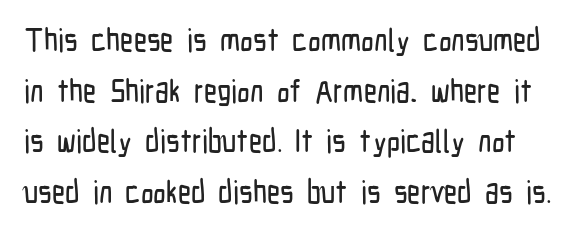
Rows of type keep a routine distance in the vertical direction. Note the varied advance widths — an 'i' is clearly narrower than an 'm'. It's the straight-up-and-down kind of type. The passage shown has conventional tracking throughout. Only glyphs here, with clear space below each row.
